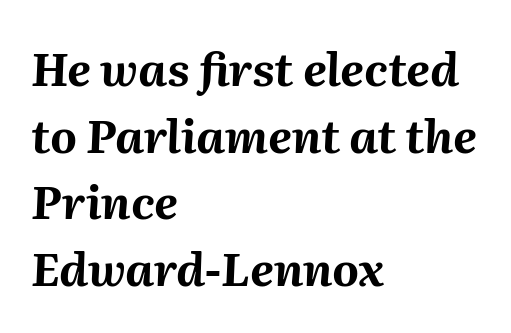
Q: Is the text bold? A: Yes.
Q: Is the text italic (slanted)? A: Yes, it leans right by about 2 degrees.
Q: Is the text underlined? A: No.
Q: How is the paragraph aligned? A: Left-aligned.
Q: Is the spacing between letters normal or unusually wide? A: Normal.
Q: Is the spacing between lines tight, normal or loose? A: Normal.
Q: Width (condensed, normal, or wide)? A: Normal.
Q: Stroke contrast? A: Medium.
Q: x-height? A: Medium.
Q: Monospaced? A: No.
